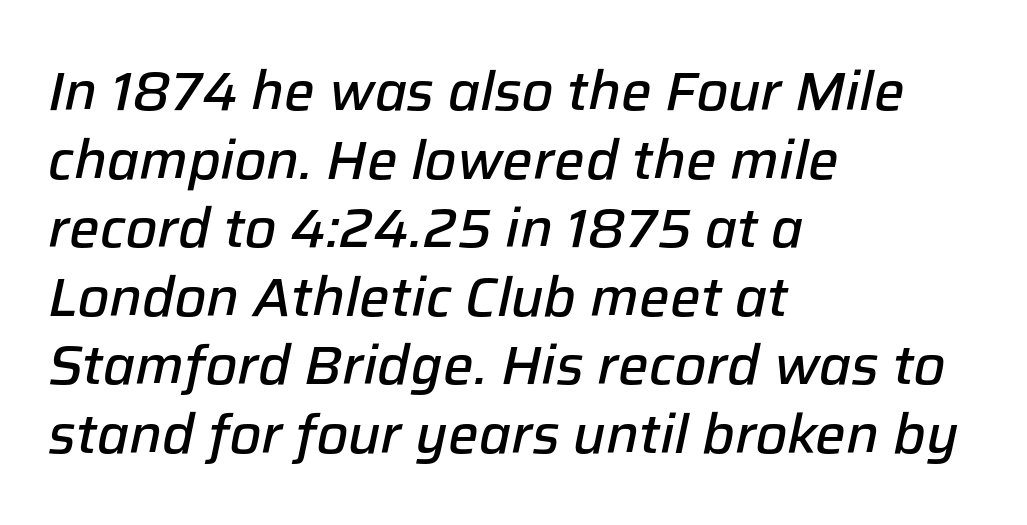
How would I describe the line gaps? Plain and ordinary. The face used here has a pronounced slope to its letters. The words here are not underlined. The passage shown is typed in a proportional face where columns would drift. These lines are set flush left with a ragged right edge.
